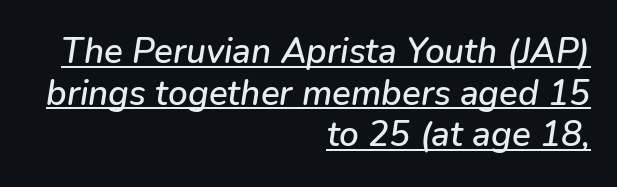
Q: Is the text italic (slanted)? A: Yes, it leans right by about 9 degrees.
Q: Is the text underlined? A: Yes.
Q: How is the paragraph aligned? A: Right-aligned.
Q: Is the spacing between letters normal or unusually wide? A: Normal.
Q: Width (condensed, normal, or wide)? A: Normal.
Q: Stroke contrast? A: Low.
Q: x-height? A: Medium.
Q: Monospaced? A: No.
